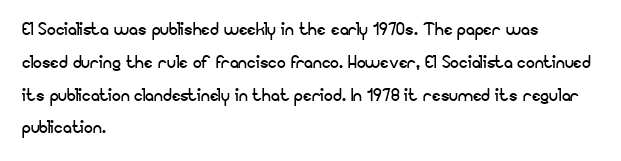
The image shows 22 px text type, upright; set left-aligned, normal line spacing (1.49x), normal letter spacing, not underlined.
